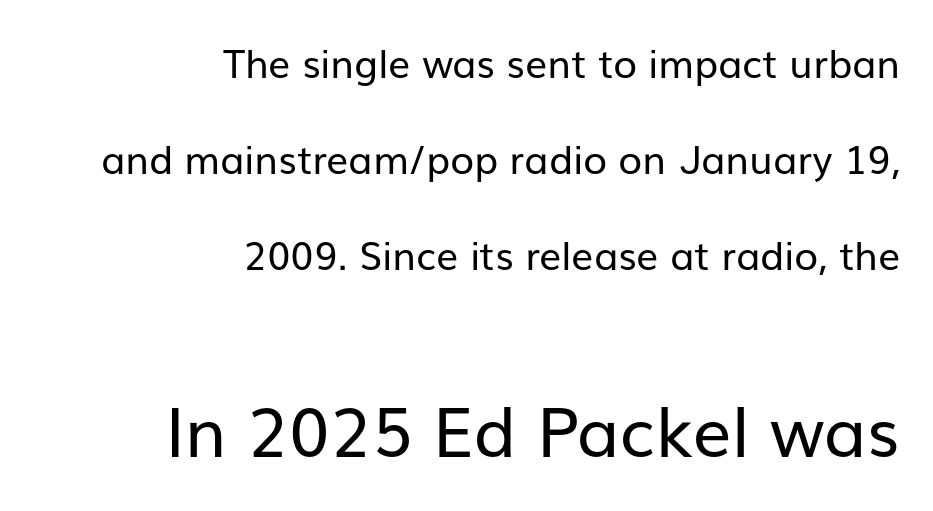
Q: Is the text bold? A: No.
Q: Is the text italic (slanted)? A: No, it is upright.
Q: Is the typeface a serif or a sans-serif typeface? A: Sans-serif.
Q: Is the text underlined? A: No.
Q: How is the paragraph aligned? A: Right-aligned.
Q: Is the spacing between letters normal or unusually wide? A: Normal.
Q: Is the spacing between lines tight, normal or loose? A: Loose.
Q: Which block of text is set in a larger size, the first (top) or the second (bottom)? A: The second (bottom) one.
Q: Width (condensed, normal, or wide)? A: Normal.
Q: Stroke contrast? A: Low.
Q: x-height? A: Medium.
Q: Monospaced? A: No.
